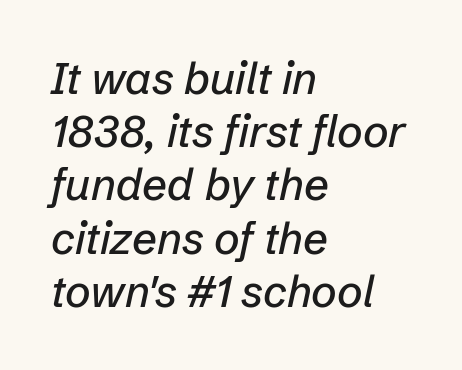
{"italic": "yes", "lean": "right", "slant_degrees": 12, "width": "normal", "stroke_contrast": "low", "x_height": "medium", "monospaced": "no", "underline": "no", "align": "left", "line_spacing_ratio": 1.21, "letter_spacing": "normal", "letter_spacing_em": 0.0, "glyph_px": 44}
